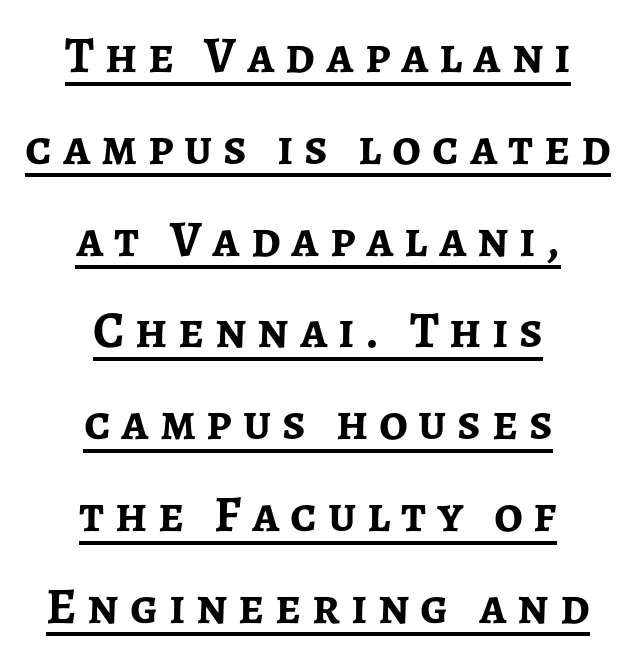
Varying glyph widths throughout — classic text-font behaviour. The font is running at its bold setting. Neither beginnings nor endings align; midpoints do. You can tell from the bare stems that sans-serif type was used. The lettering is marked with a stroke running underneath it. This sample uses an upright cut, with every glyph sitting square on the baseline.
